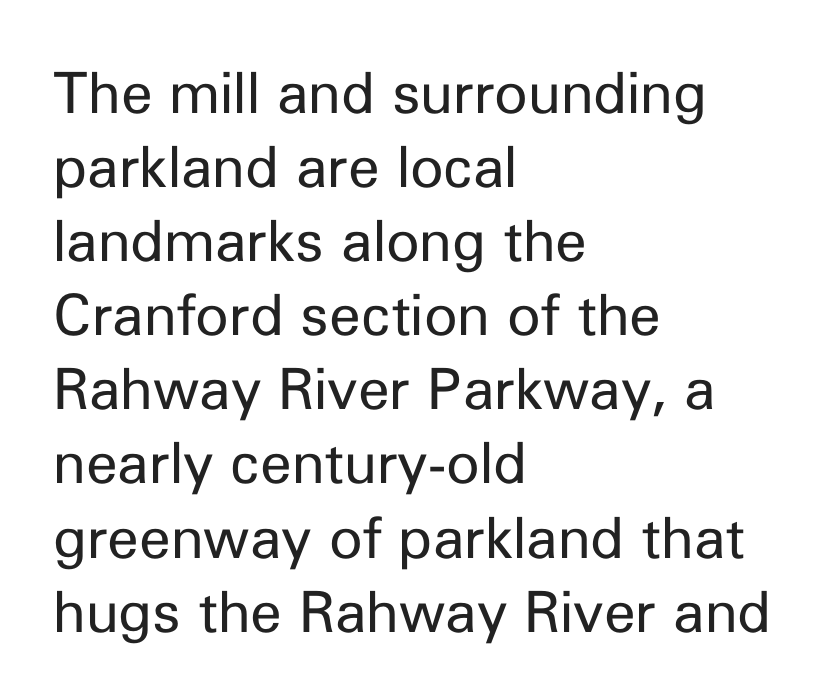
{"serif": "no", "italic": "no", "bold": "no", "weight": "regular", "width": "normal", "stroke_contrast": "low", "x_height": "medium", "monospaced": "no", "underline": "no", "align": "left", "line_spacing": "normal", "line_spacing_ratio": 1.3, "letter_spacing": "normal", "letter_spacing_em": 0.0, "glyph_px": 57}
